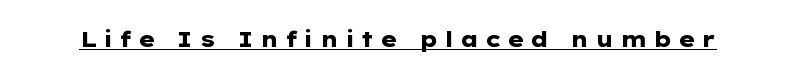
{"italic": "no", "bold": "yes", "underline": "yes", "letter_spacing": "wide", "letter_spacing_em": 0.26, "glyph_px": 22}
